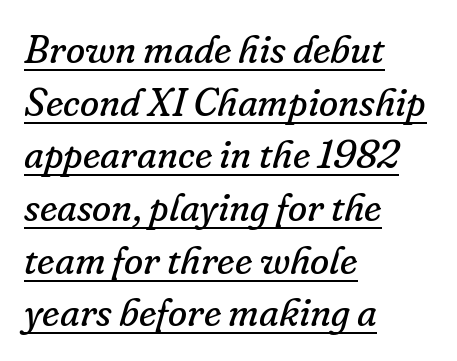
Q: Is the text bold? A: No.
Q: Is the text italic (slanted)? A: Yes, it leans right by about 16 degrees.
Q: Is the typeface a serif or a sans-serif typeface? A: Serif.
Q: Is the text underlined? A: Yes.
Q: How is the paragraph aligned? A: Left-aligned.
Q: Is the spacing between letters normal or unusually wide? A: Normal.
Q: Is the spacing between lines tight, normal or loose? A: Normal.
Q: Width (condensed, normal, or wide)? A: Normal.
Q: Stroke contrast? A: Low.
Q: x-height? A: Small.
Q: Monospaced? A: No.
